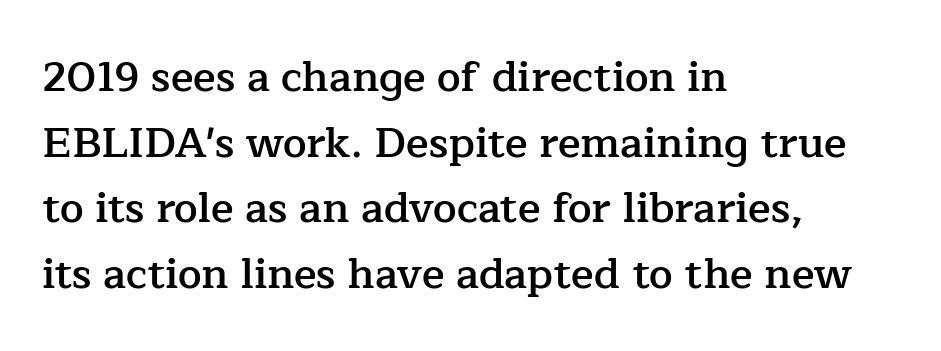
Italic? Not at all — the glyphs are vertical. This sample uses plain, unmodified letter spacing. Note: serifs present on the glyphs. Rule under the text: the space is simply empty. Spacing verdict: proportional, widths tailored to each character. The sample has been set in demibold, a notch under bold.
